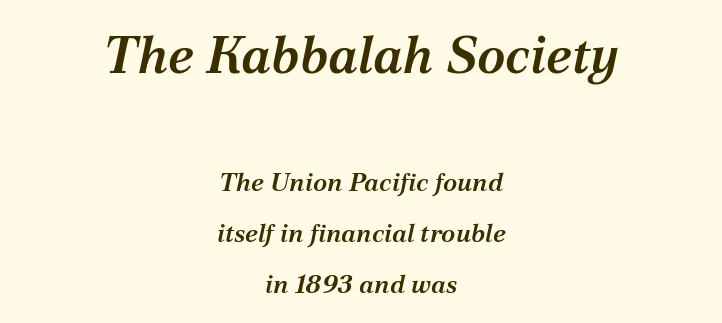
{"serif": "yes", "italic": "yes", "lean": "right", "slant_degrees": 12, "bold": "semi", "weight": "semibold", "width": "normal", "stroke_contrast": "medium", "x_height": "medium", "monospaced": "no", "underline": "no", "align": "center", "line_spacing": "loose", "line_spacing_ratio": 1.97, "letter_spacing": "normal", "letter_spacing_em": 0.0, "larger_block": "first", "size_ratio": 2.0, "glyph_px": 52}
